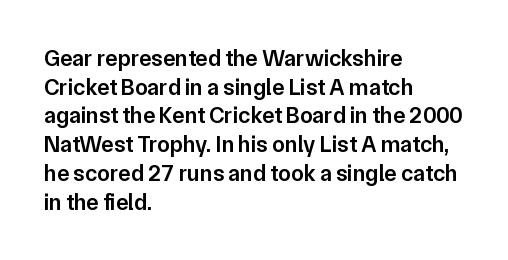
The image shows 23 px text type, upright; set left-aligned, normal line spacing (1.25x), normal letter spacing, not underlined.
